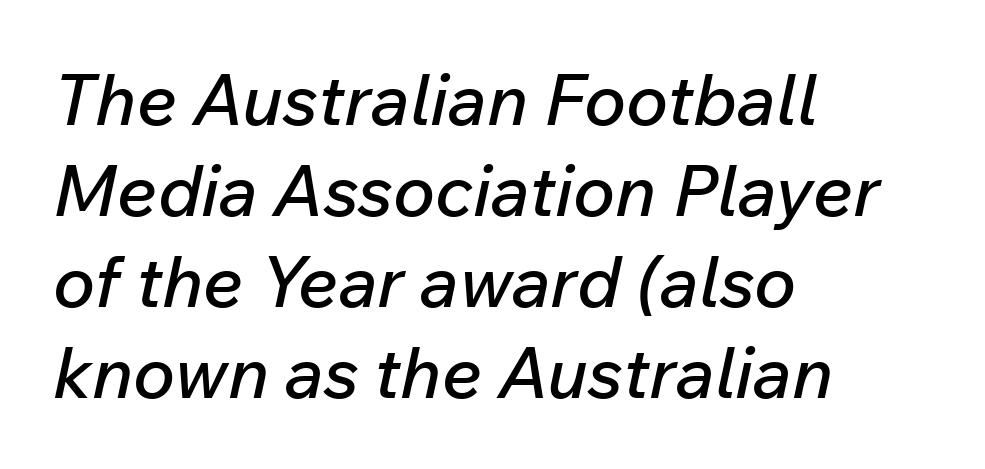
There's an unmistakable incline to the writing here. The block of text has a typical density, with ordinary space between rows. Character widths vary here, with narrow letters taking less room than wide ones. Default kerning and tracking; the words read as compact shapes.
